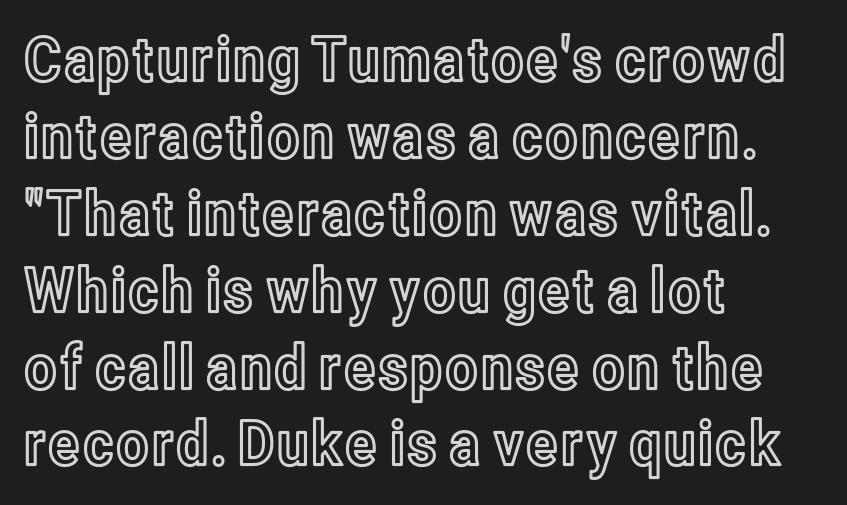
{"italic": "no", "width": "condensed", "x_height": "medium", "monospaced": "no", "underline": "no", "align": "left", "line_spacing_ratio": 1.24, "letter_spacing": "normal", "letter_spacing_em": 0.0, "glyph_px": 62}
